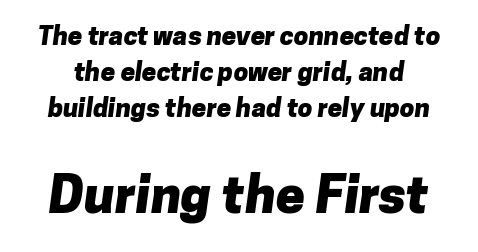
{"serif": "no", "bold": "yes", "weight": "heavy", "width": "normal", "stroke_contrast": "low", "x_height": "medium", "monospaced": "no", "underline": "no", "line_spacing": "normal", "line_spacing_ratio": 1.38, "letter_spacing": "normal", "letter_spacing_em": 0.0, "larger_block": "second", "size_ratio": 2.0, "glyph_px": 52}
